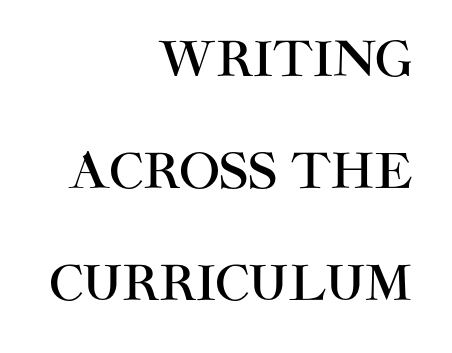
{"serif": "no", "italic": "no", "width": "normal", "stroke_contrast": "high", "x_height": "large", "monospaced": "no", "underline": "no", "align": "right", "line_spacing": "loose", "line_spacing_ratio": 2.33, "letter_spacing": "normal", "letter_spacing_em": 0.0, "glyph_px": 48}
